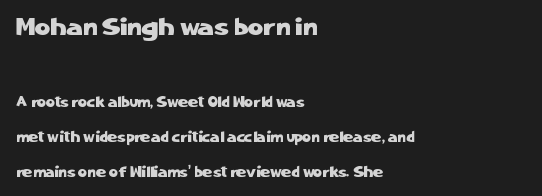
{"italic": "no", "underline": "no", "align": "left", "line_spacing": "loose", "line_spacing_ratio": 2.49, "letter_spacing": "normal", "letter_spacing_em": 0.0, "larger_block": "first", "size_ratio": 1.71, "glyph_px": 24}
